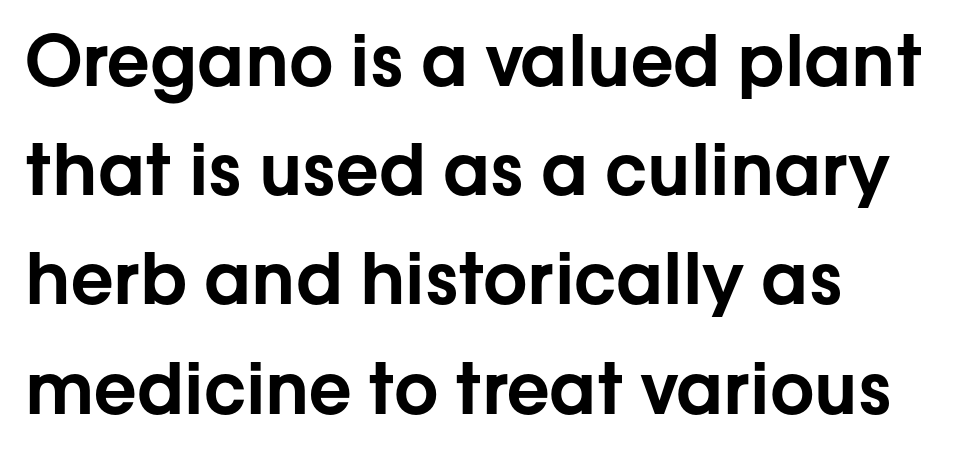
The image shows 70 px sans-serif type, upright; set normal line spacing (1.56x), normal letter spacing, not underlined; low stroke contrast and a medium x-height.
